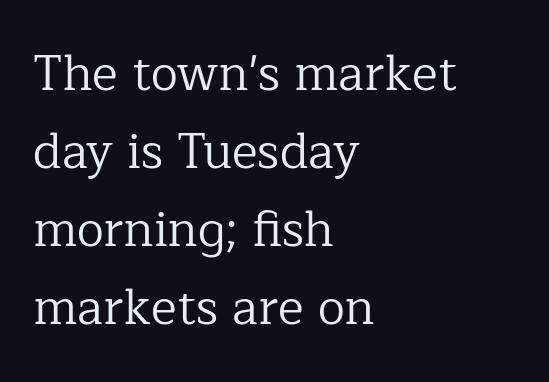
The image shows 49 px regular-weight serif type, upright; set left-aligned, normal line spacing (1.59x), normal letter spacing, not underlined; low stroke contrast and a medium x-height.
